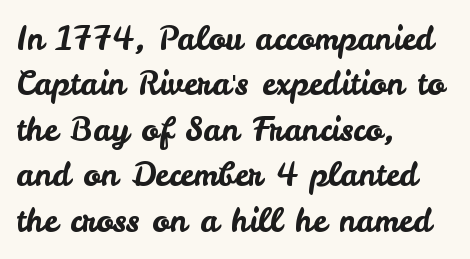
The image shows 32 px sans-serif type; set left-aligned, normal line spacing (1.42x), normal letter spacing, not underlined; low stroke contrast and a small x-height.
